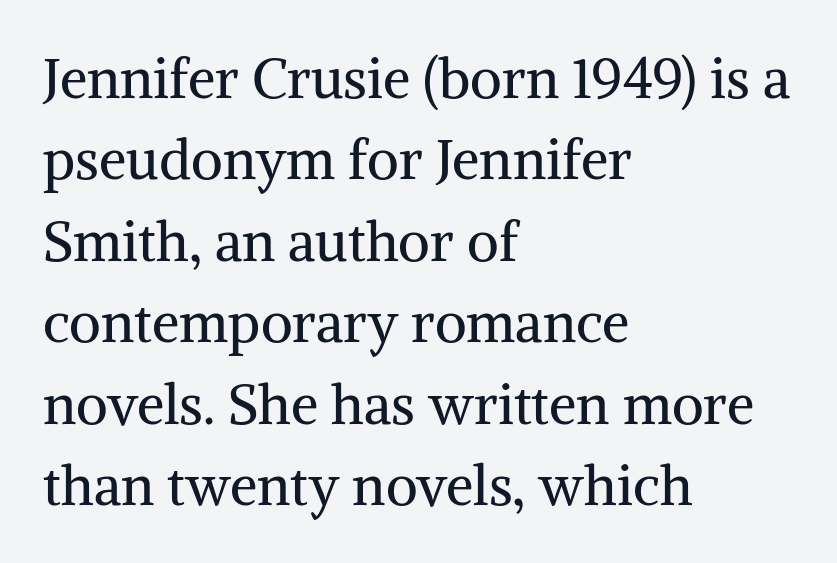
The image shows 55 px regular-weight serif type, upright; set left-aligned, normal line spacing (1.48x), normal letter spacing, not underlined; medium stroke contrast and a medium x-height.
